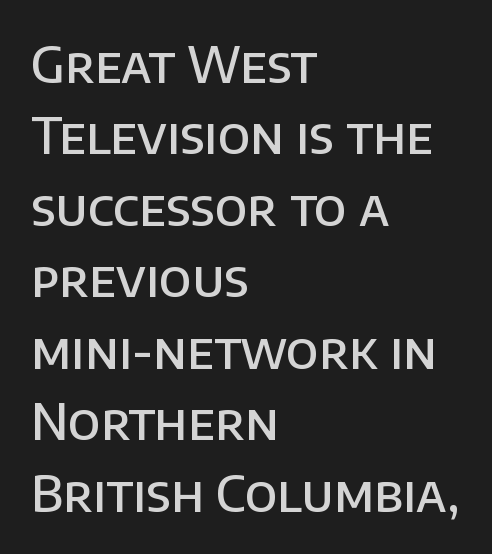
{"serif": "no", "italic": "no", "bold": "semi", "weight": "semibold", "width": "normal", "stroke_contrast": "low", "x_height": "large", "monospaced": "no", "underline": "no", "align": "left", "line_spacing": "normal", "line_spacing_ratio": 1.43, "letter_spacing": "normal", "letter_spacing_em": 0.0, "glyph_px": 50}
